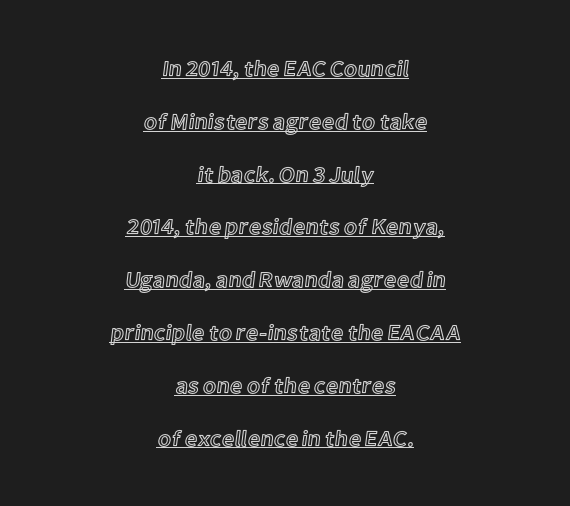
The image shows 22 px text type; set centered, loose line spacing (2.4x), normal letter spacing, underlined.
